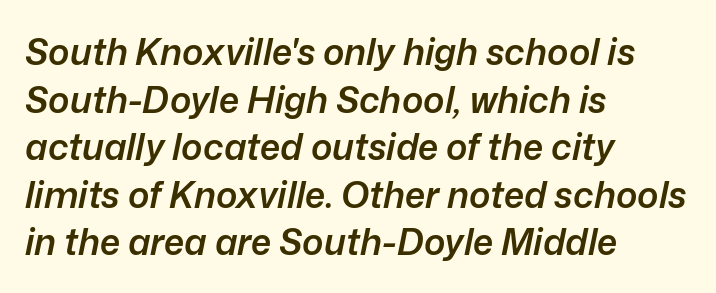
The image shows 36 px semibold type, italic (leaning right); set left-aligned, normal line spacing (1.32x), normal letter spacing, not underlined; low stroke contrast and a medium x-height.
